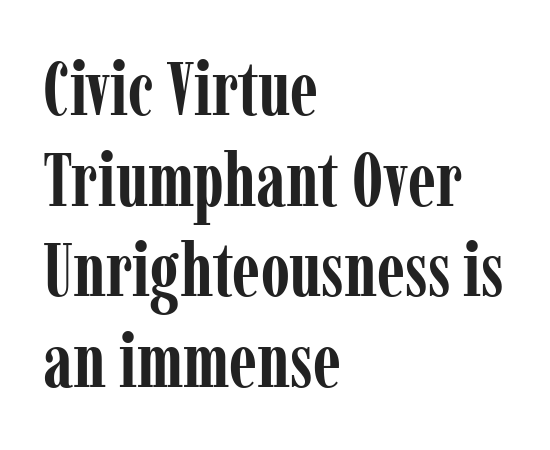
Q: Is the text bold? A: Yes.
Q: Is the text italic (slanted)? A: No, it is upright.
Q: Is the typeface a serif or a sans-serif typeface? A: Serif.
Q: Is the text underlined? A: No.
Q: How is the paragraph aligned? A: Left-aligned.
Q: Is the spacing between letters normal or unusually wide? A: Normal.
Q: Width (condensed, normal, or wide)? A: Condensed.
Q: Stroke contrast? A: Low.
Q: x-height? A: Medium.
Q: Monospaced? A: No.
